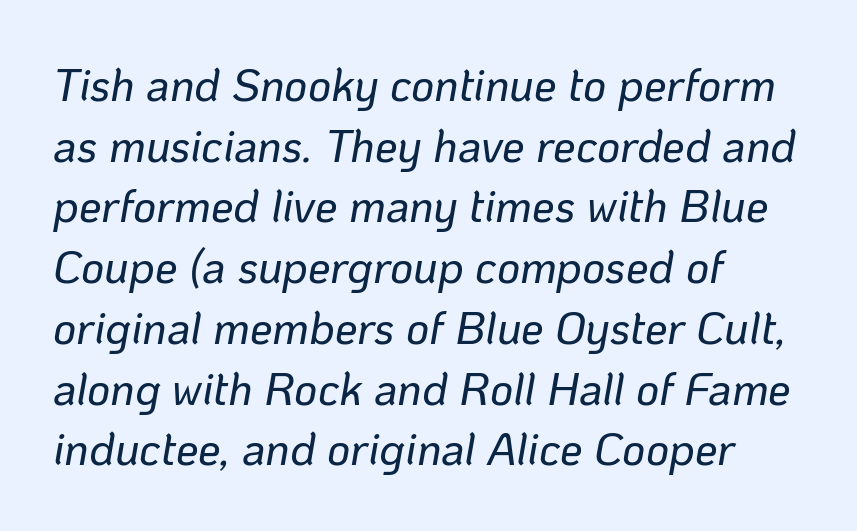
The letters advance in unequal steps, a hallmark of proportional type. The face used here is rendered with its standard letterfit. A classic flush-left, rag-right setting is used for this passage. Looking at the ascenders, they clearly lean.
